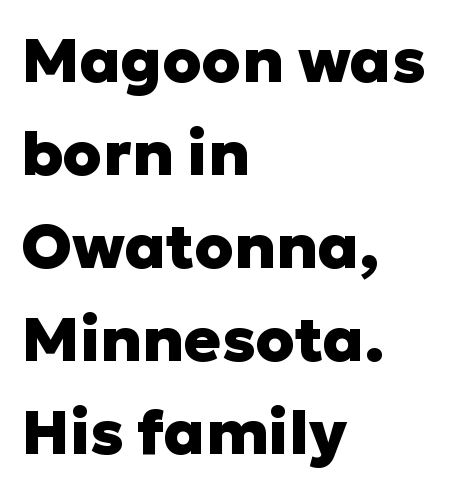
Q: Is the text bold? A: Yes.
Q: Is the text italic (slanted)? A: No, it is upright.
Q: Is the typeface a serif or a sans-serif typeface? A: Sans-serif.
Q: Is the text underlined? A: No.
Q: How is the paragraph aligned? A: Left-aligned.
Q: Is the spacing between letters normal or unusually wide? A: Normal.
Q: Is the spacing between lines tight, normal or loose? A: Normal.
Q: Width (condensed, normal, or wide)? A: Normal.
Q: Stroke contrast? A: Low.
Q: x-height? A: Medium.
Q: Monospaced? A: No.
